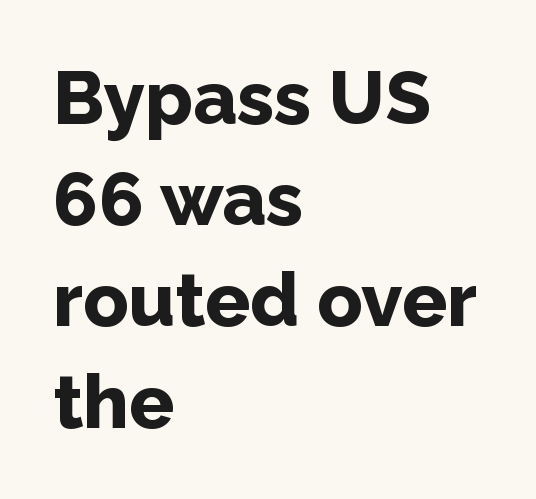
The image shows 75 px bold sans-serif type, upright; set left-aligned, normal line spacing (1.35x), normal letter spacing, not underlined; low stroke contrast and a medium x-height.
